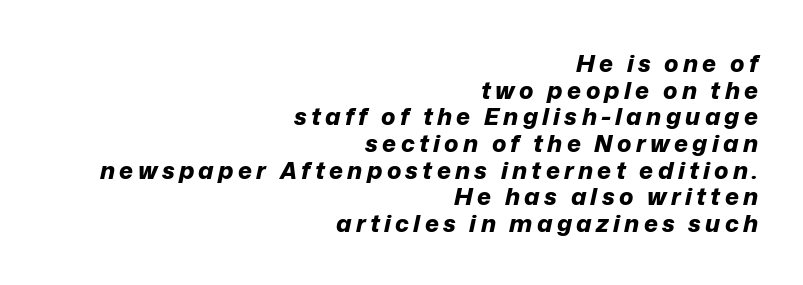
The image shows 24 px bold type, italic (leaning right); set right-aligned, tight line spacing (1.11x), not underlined.
